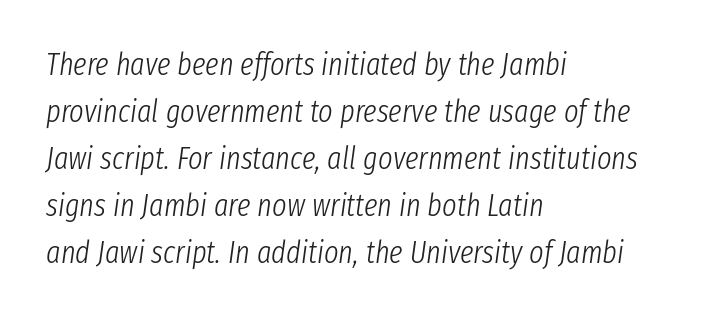
Q: Is the text bold? A: No.
Q: Is the text italic (slanted)? A: Yes, it leans right by about 8 degrees.
Q: Is the text underlined? A: No.
Q: How is the paragraph aligned? A: Left-aligned.
Q: Is the spacing between letters normal or unusually wide? A: Normal.
Q: Is the spacing between lines tight, normal or loose? A: Normal.
Q: Width (condensed, normal, or wide)? A: Condensed.
Q: Stroke contrast? A: Low.
Q: x-height? A: Medium.
Q: Monospaced? A: No.
